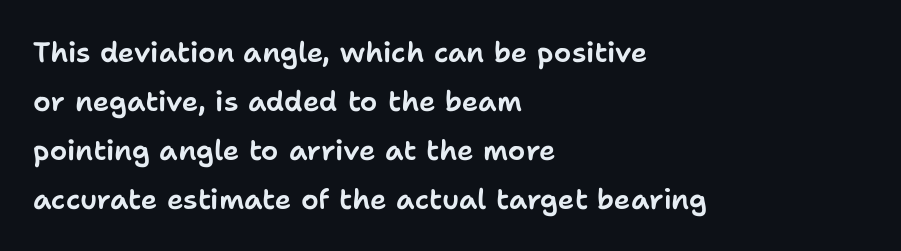
Does extra space separate the letters? No, they use regular spacing. Each letter keeps its own natural width here, so spacing adapts to shape. All the whitespace from short lines collects on the right. Characters remain perfectly vertical along every line.
